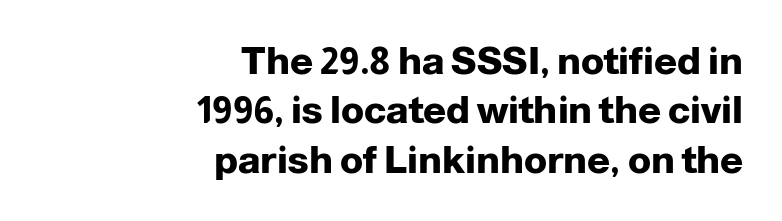
The image shows 38 px heavy sans-serif type, upright; set right-aligned, normal line spacing (1.3x), normal letter spacing, not underlined; low stroke contrast and a medium x-height.
